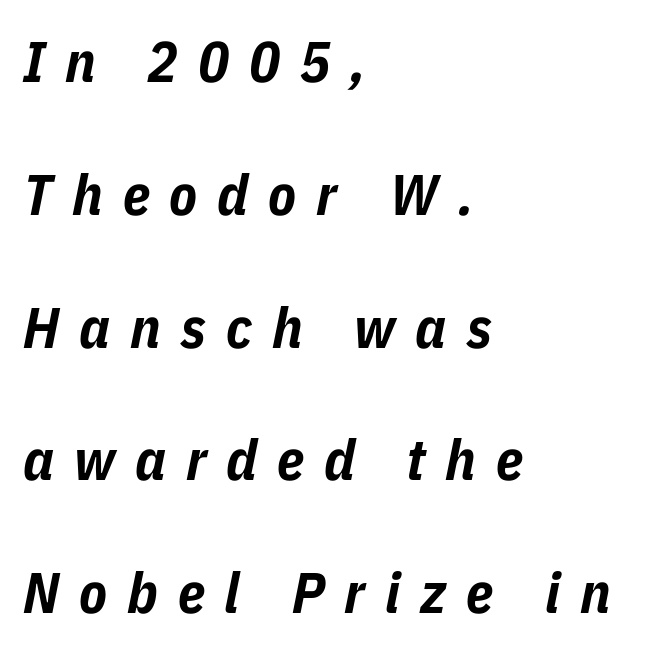
Notice how thick the strokes are: this is what a full bold looks like. Students, note that the glyphs here are deliberately spaced far apart. In terms of posture, this sample is oblique. Each letter keeps its own natural width here, so spacing adapts to shape. Typeset ragged right — the left edge is the straight one. A typesetter would call this leading open, well beyond the default.
